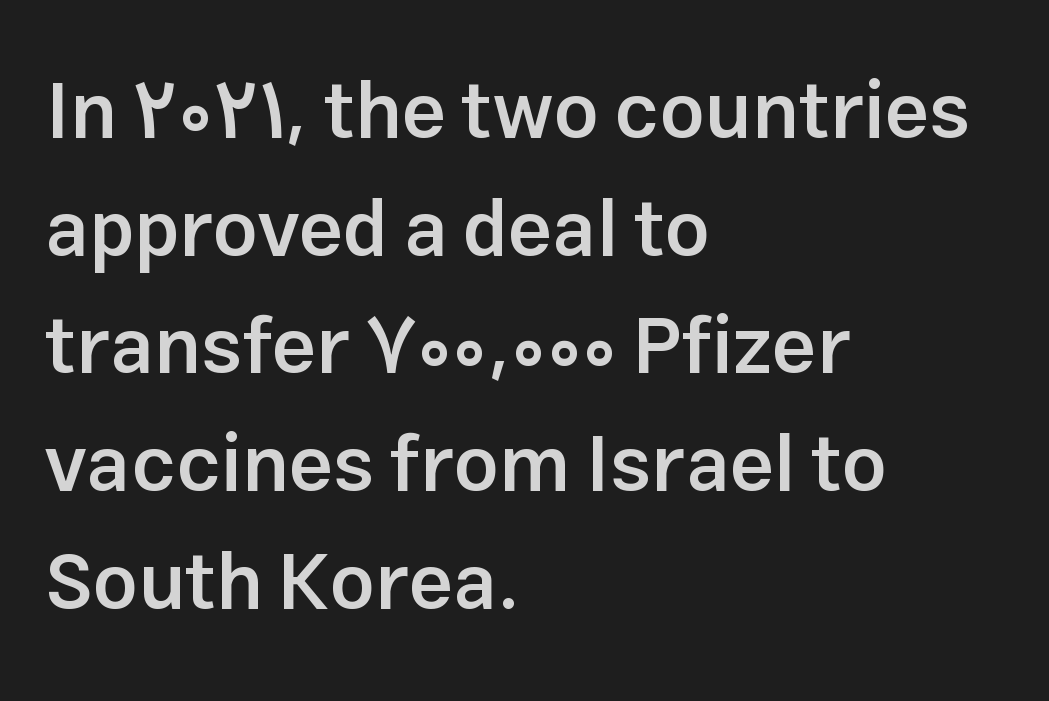
The image shows 79 px semibold sans-serif type, upright; set left-aligned, normal line spacing (1.49x), normal letter spacing, not underlined; low stroke contrast and a medium x-height.
